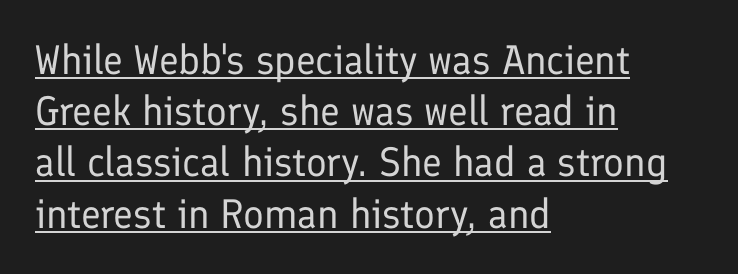
Q: Is the text bold? A: No.
Q: Is the text italic (slanted)? A: No, it is upright.
Q: Is the typeface a serif or a sans-serif typeface? A: Sans-serif.
Q: Is the text underlined? A: Yes.
Q: How is the paragraph aligned? A: Left-aligned.
Q: Is the spacing between letters normal or unusually wide? A: Normal.
Q: Is the spacing between lines tight, normal or loose? A: Normal.
Q: Width (condensed, normal, or wide)? A: Normal.
Q: Stroke contrast? A: Low.
Q: x-height? A: Medium.
Q: Monospaced? A: No.
